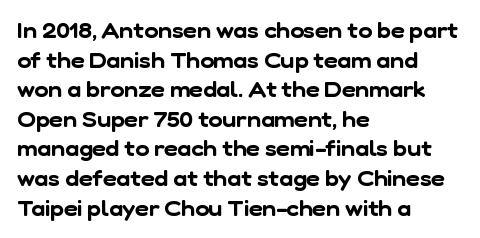
The image shows 21 px text type; set left-aligned, normal line spacing (1.41x), normal letter spacing, not underlined.
